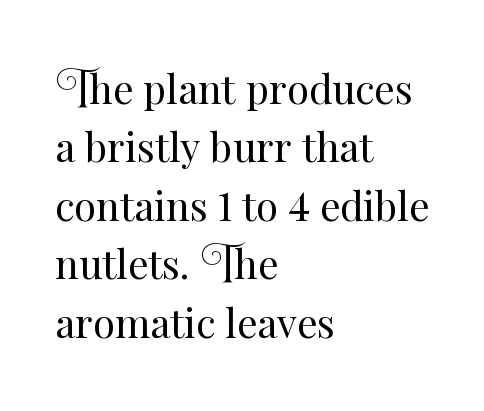
Q: Is the text bold? A: No.
Q: Is the text italic (slanted)? A: No, it is upright.
Q: Is the text underlined? A: No.
Q: How is the paragraph aligned? A: Left-aligned.
Q: Is the spacing between letters normal or unusually wide? A: Normal.
Q: Is the spacing between lines tight, normal or loose? A: Normal.
Q: Width (condensed, normal, or wide)? A: Normal.
Q: Stroke contrast? A: Medium.
Q: x-height? A: Small.
Q: Monospaced? A: No.
